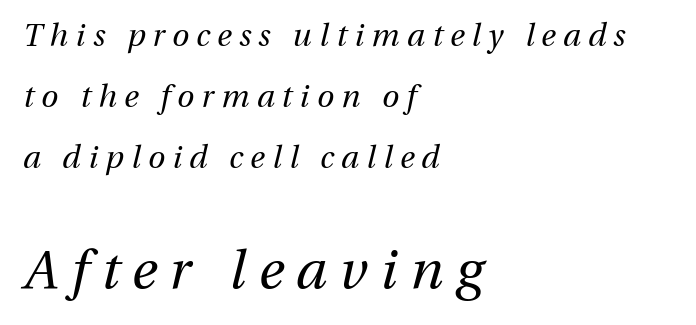
Q: Is the text bold? A: No.
Q: Is the text italic (slanted)? A: Yes, it leans right by about 13 degrees.
Q: Is the text underlined? A: No.
Q: How is the paragraph aligned? A: Left-aligned.
Q: Is the spacing between letters normal or unusually wide? A: Unusually wide.
Q: Is the spacing between lines tight, normal or loose? A: Loose.
Q: Which block of text is set in a larger size, the first (top) or the second (bottom)? A: The second (bottom) one.
Q: Width (condensed, normal, or wide)? A: Normal.
Q: Stroke contrast? A: Medium.
Q: x-height? A: Medium.
Q: Monospaced? A: No.
